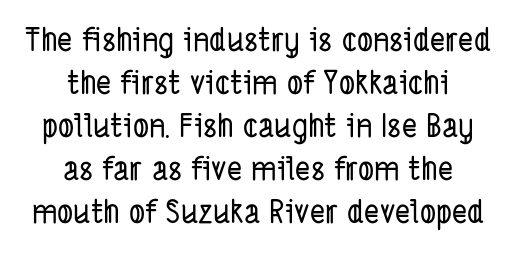
Type without underlining. The typesetter chose a symmetrical, centered arrangement here. The face used here is a sans, in the tradition of grotesques and geometrics. The designer left line spacing at the default.
